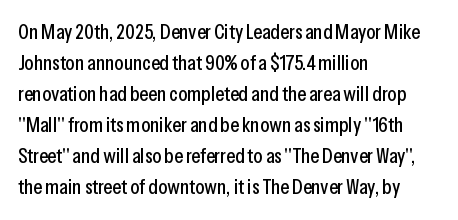
Does the copy run flush right? No — it runs flush left. The specimen reads as upright at a glance. Between one letter and the next there's only the usual sliver of space. The designer left line spacing at the default.
